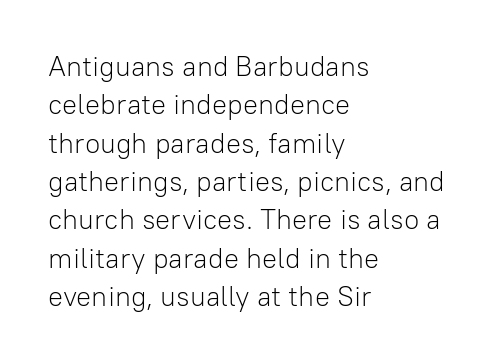
The image shows 28 px light sans-serif type, upright; set left-aligned, normal line spacing (1.37x), normal letter spacing, not underlined; low stroke contrast and a medium x-height.
